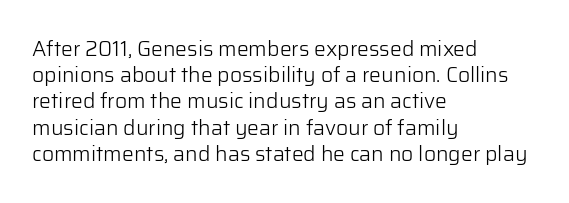
Does extra space separate the letters? No, they use regular spacing. Layout note: lines flush left. The area under the type is left untouched. This reads as an unemphasized weight, regular at the heaviest. This is roman type, the default non-slanted kind. Vertical spacing — default.
